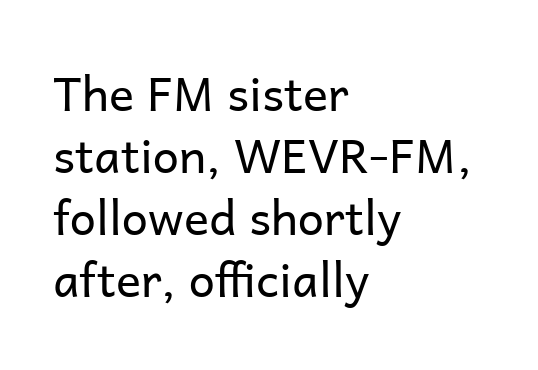
The image shows 47 px regular-weight sans-serif type, upright; set left-aligned, normal line spacing (1.32x), normal letter spacing, not underlined; low stroke contrast and a medium x-height.
